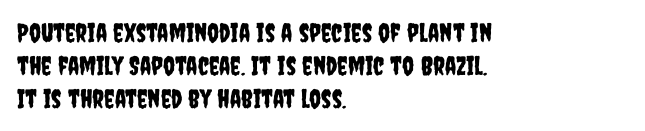
{"italic": "no", "underline": "no", "align": "left", "line_spacing": "normal", "line_spacing_ratio": 1.26, "letter_spacing": "normal", "letter_spacing_em": 0.0, "glyph_px": 26}
